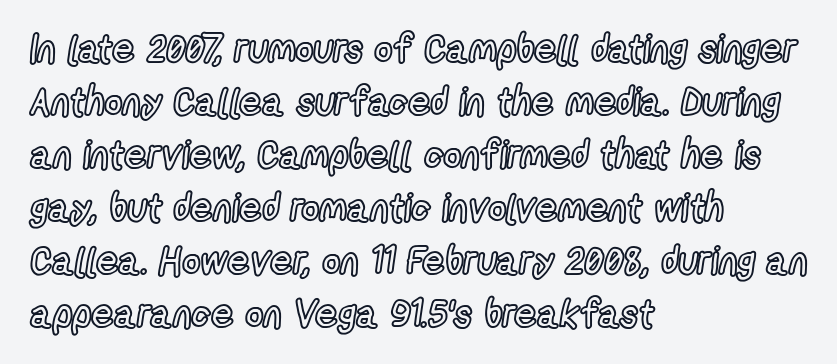
This sample is left-justified, so line endings fall wherever the words run out. Is this a fixed-width face? No — the glyphs have proportional, varying widths. Type without underlining.
